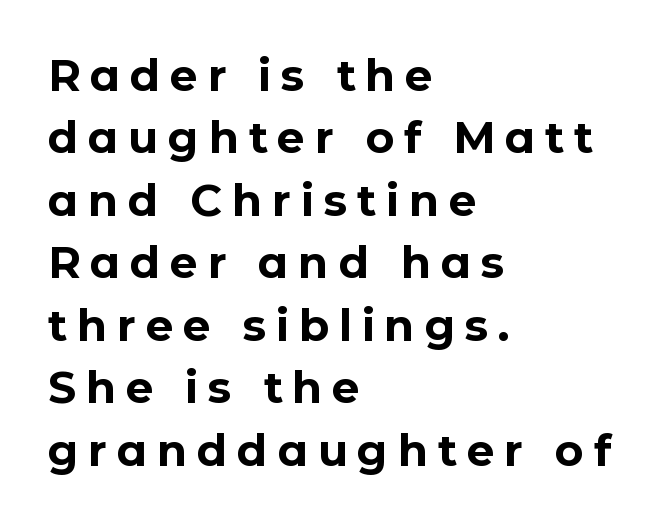
Q: Is the text bold? A: Yes.
Q: Is the text italic (slanted)? A: No, it is upright.
Q: Is the typeface a serif or a sans-serif typeface? A: Sans-serif.
Q: Is the text underlined? A: No.
Q: How is the paragraph aligned? A: Left-aligned.
Q: Is the spacing between letters normal or unusually wide? A: Unusually wide.
Q: Is the spacing between lines tight, normal or loose? A: Normal.
Q: Width (condensed, normal, or wide)? A: Normal.
Q: Stroke contrast? A: Low.
Q: x-height? A: Medium.
Q: Monospaced? A: No.
